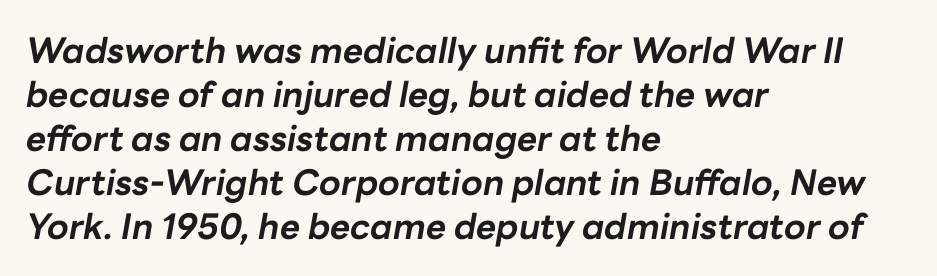
Q: Is the text bold? A: Yes.
Q: Is the text italic (slanted)? A: Yes, it leans right by about 10 degrees.
Q: Is the text underlined? A: No.
Q: How is the paragraph aligned? A: Left-aligned.
Q: Is the spacing between letters normal or unusually wide? A: Normal.
Q: Is the spacing between lines tight, normal or loose? A: Normal.
Q: Width (condensed, normal, or wide)? A: Normal.
Q: Stroke contrast? A: Low.
Q: x-height? A: Medium.
Q: Monospaced? A: No.
